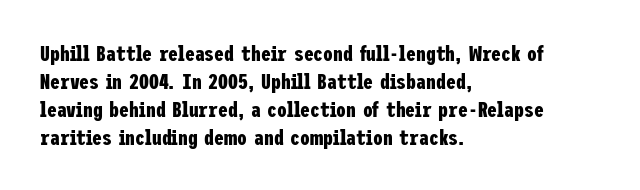
The axis of the letterforms is exactly vertical. Leftover space on each line is placed entirely after the last word. Each row of text sits above clean, open space. Students, note that the glyphs here touch the page at normal intervals.
